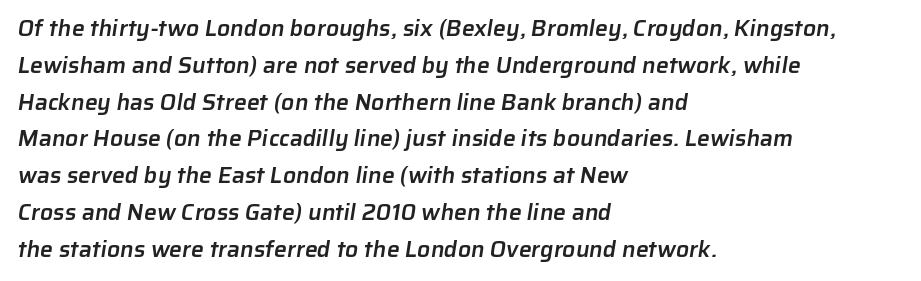
Q: Is the text bold? A: Semi-bold.
Q: Is the text underlined? A: No.
Q: How is the paragraph aligned? A: Left-aligned.
Q: Is the spacing between letters normal or unusually wide? A: Normal.
Q: Is the spacing between lines tight, normal or loose? A: Normal.
